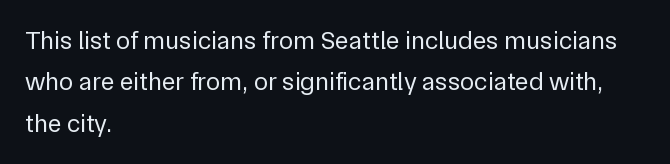
{"italic": "no", "bold": "no", "underline": "no", "align": "left", "line_spacing": "normal", "line_spacing_ratio": 1.59, "letter_spacing": "normal", "letter_spacing_em": 0.0, "glyph_px": 26}
